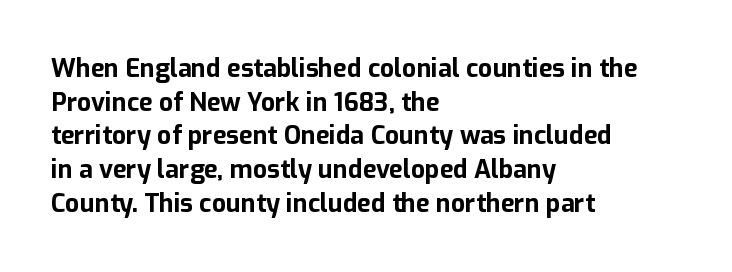
{"italic": "no", "bold": "yes", "underline": "no", "align": "left", "line_spacing": "normal", "line_spacing_ratio": 1.35, "letter_spacing": "normal", "letter_spacing_em": 0.0, "glyph_px": 25}
